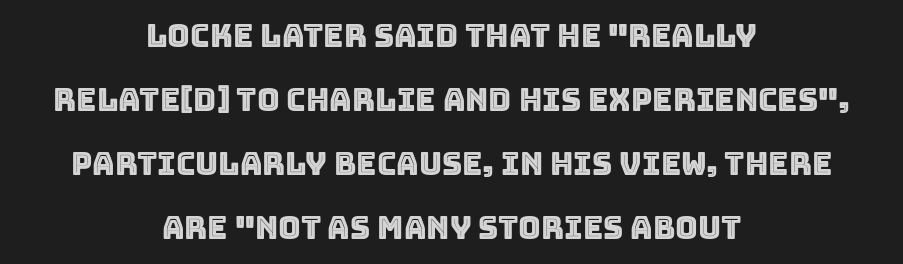
The image shows 31 px text type, upright; set centered, loose line spacing (2.06x), normal letter spacing, not underlined; a large x-height.
